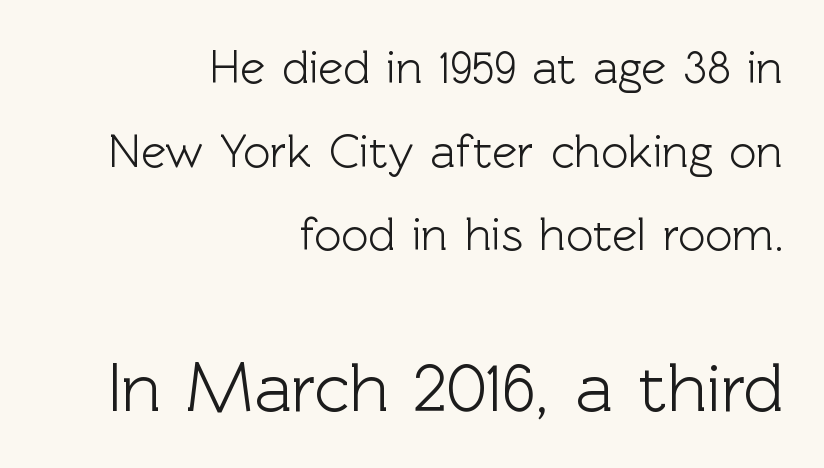
The image shows 70 px sans-serif type, upright; set right-aligned, line spacing 1.78x, normal letter spacing, not underlined; the second (bottom) block is 1.49x larger; a medium x-height.
